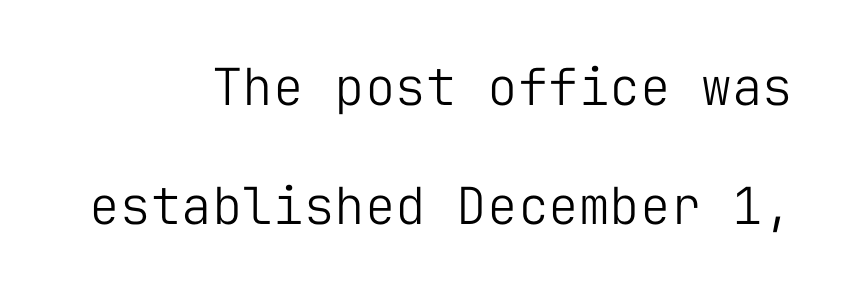
Descenders hang freely into open space. How would I describe the line gaps? Wide and relaxed. Is the block centered? No — it sits flush against the right margin. Tracking value appears to be zero — textbook default spacing. Stem width sits at or under what a default text font uses. Typographically, this falls in the sans-serif category.
